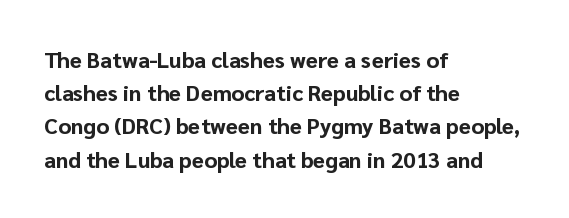
{"italic": "no", "bold": "yes", "underline": "no", "align": "left", "line_spacing": "normal", "line_spacing_ratio": 1.51, "letter_spacing": "normal", "letter_spacing_em": 0.0, "glyph_px": 22}
